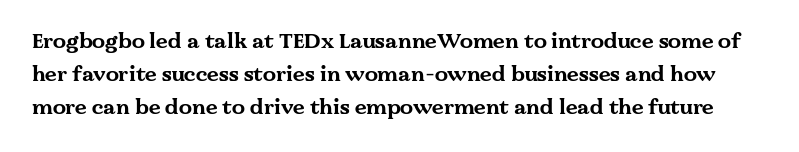
Q: Is the text bold? A: Yes.
Q: Is the text italic (slanted)? A: No, it is upright.
Q: Is the text underlined? A: No.
Q: Is the spacing between letters normal or unusually wide? A: Normal.
Q: Is the spacing between lines tight, normal or loose? A: Normal.
